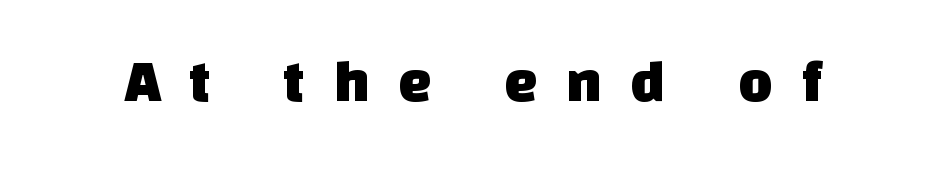
The image shows 59 px sans-serif type; set unusually wide letter spacing (+0.49 em), not underlined; low stroke contrast and a large x-height.
